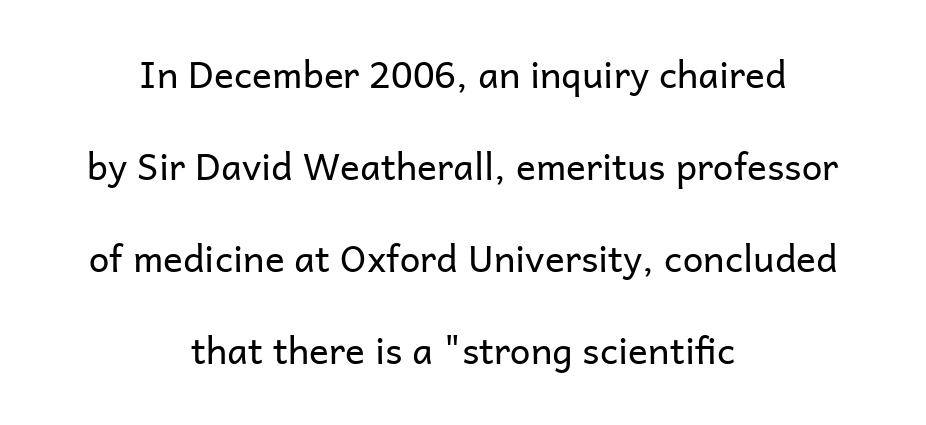
{"serif": "no", "italic": "no", "bold": "no", "weight": "regular", "width": "normal", "stroke_contrast": "low", "x_height": "medium", "monospaced": "no", "underline": "no", "align": "center", "line_spacing": "loose", "line_spacing_ratio": 2.49, "letter_spacing": "normal", "letter_spacing_em": 0.0, "glyph_px": 37}
